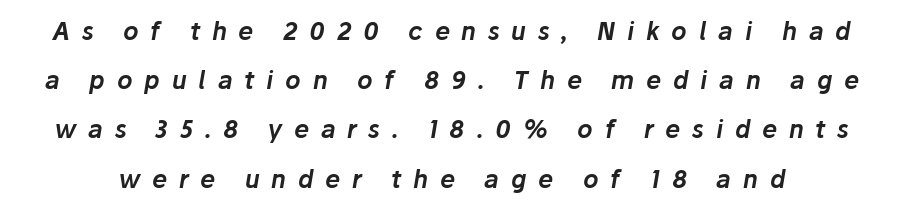
Q: Is the text italic (slanted)? A: Yes, it leans right by about 10 degrees.
Q: Is the text underlined? A: No.
Q: Is the spacing between letters normal or unusually wide? A: Unusually wide.
Q: Is the spacing between lines tight, normal or loose? A: Loose.
